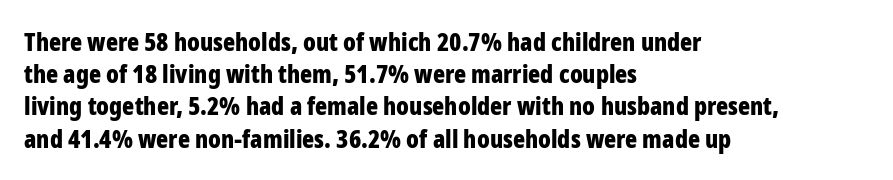
The lines sit at an ordinary, default distance from one another. Italic? Not at all — the glyphs are vertical. This rendering leaves character spacing at its baseline value. A student would call this left alignment; a typographer would say flush left, rag right.
